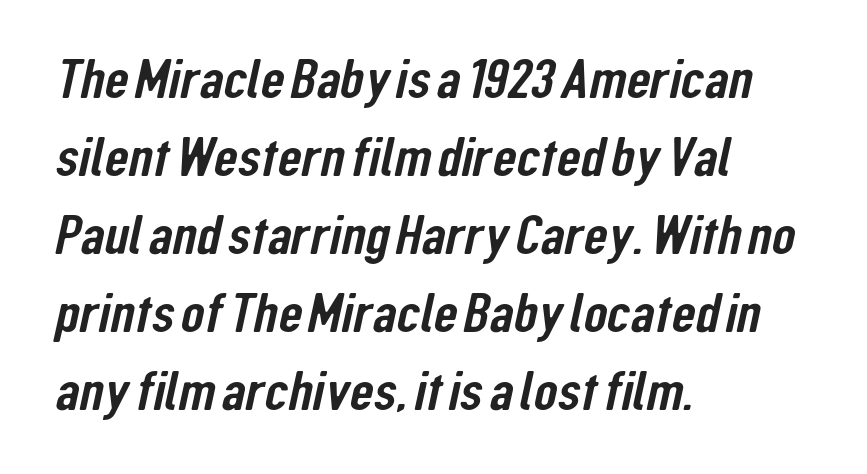
The image shows 55 px condensed sans-serif type; set left-aligned, normal line spacing (1.42x), normal letter spacing, not underlined; low stroke contrast and a medium x-height.
